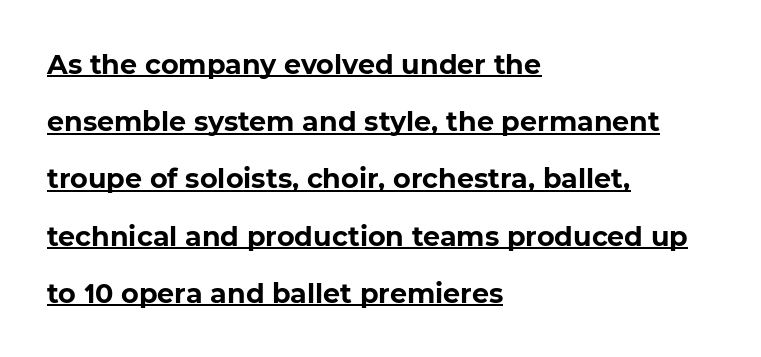
Q: Is the text bold? A: Yes.
Q: Is the text underlined? A: Yes.
Q: How is the paragraph aligned? A: Left-aligned.
Q: Is the spacing between letters normal or unusually wide? A: Normal.
Q: Is the spacing between lines tight, normal or loose? A: Loose.
